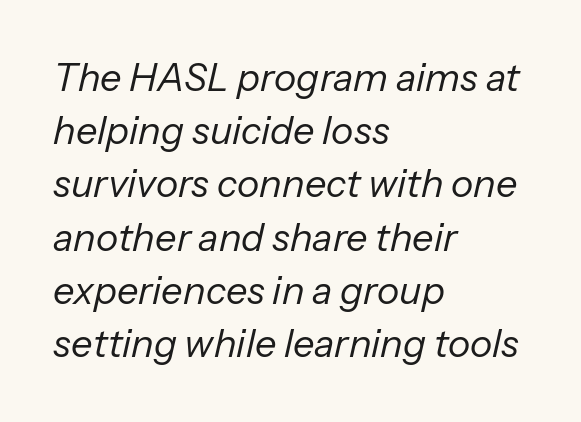
Q: Is the text bold? A: No.
Q: Is the text italic (slanted)? A: Yes, it leans right by about 13 degrees.
Q: Is the text underlined? A: No.
Q: How is the paragraph aligned? A: Left-aligned.
Q: Is the spacing between letters normal or unusually wide? A: Normal.
Q: Is the spacing between lines tight, normal or loose? A: Normal.
Q: Width (condensed, normal, or wide)? A: Normal.
Q: Stroke contrast? A: Low.
Q: x-height? A: Medium.
Q: Monospaced? A: No.
